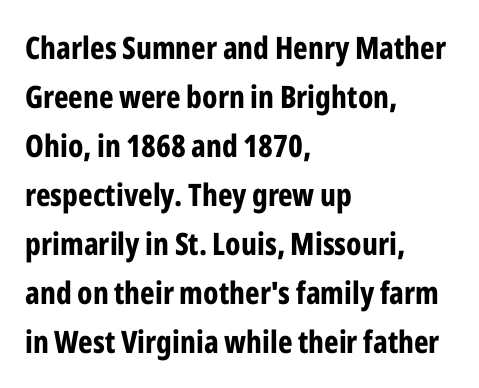
The image shows 31 px bold, condensed sans-serif type, upright; set left-aligned, normal line spacing (1.58x), normal letter spacing, not underlined; low stroke contrast and a medium x-height.
